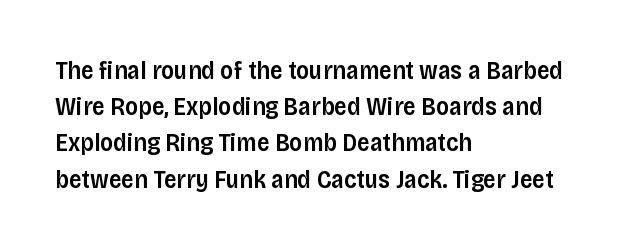
The image shows 25 px text type, upright; set left-aligned, normal line spacing (1.45x), normal letter spacing, not underlined.
